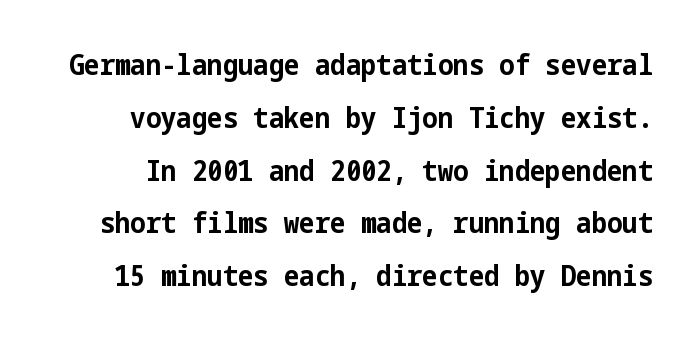
The image shows 29 px bold, condensed sans-serif type, upright; set line spacing 1.82x, normal letter spacing, not underlined; low stroke contrast and a medium x-height.
